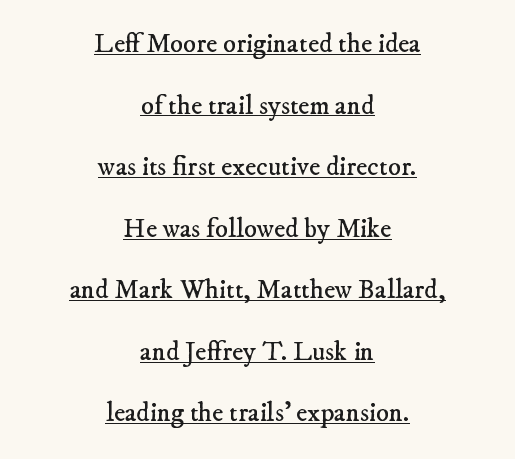
Q: Is the text bold? A: No.
Q: Is the text underlined? A: Yes.
Q: How is the paragraph aligned? A: Centered.
Q: Is the spacing between letters normal or unusually wide? A: Normal.
Q: Is the spacing between lines tight, normal or loose? A: Loose.
